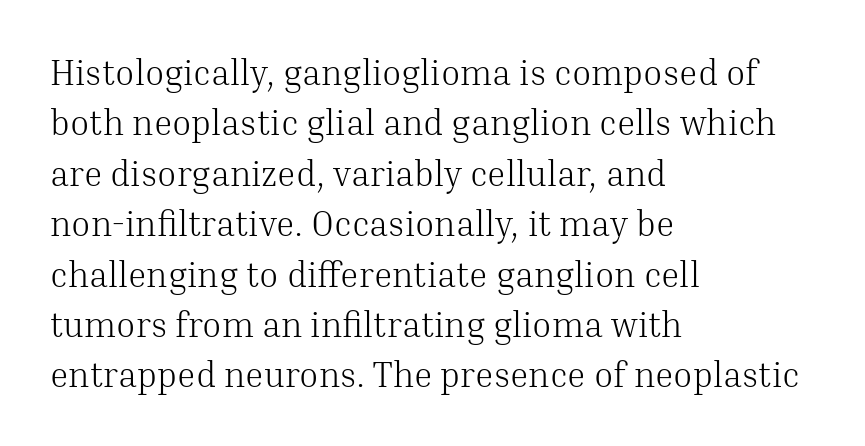
The image shows 35 px light serif type, upright; set left-aligned, normal line spacing (1.44x), normal letter spacing, not underlined; medium stroke contrast and a medium x-height.
